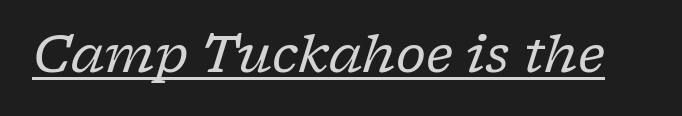
The rendering uses the underline text-decoration. An italicized treatment has been applied to the whole sample. This sample has the flowing, uneven cadence of proportional lettering. Serifs: yes, visible at the terminals of the letterforms. Think standard paragraph weight, or any step lighter than that.
